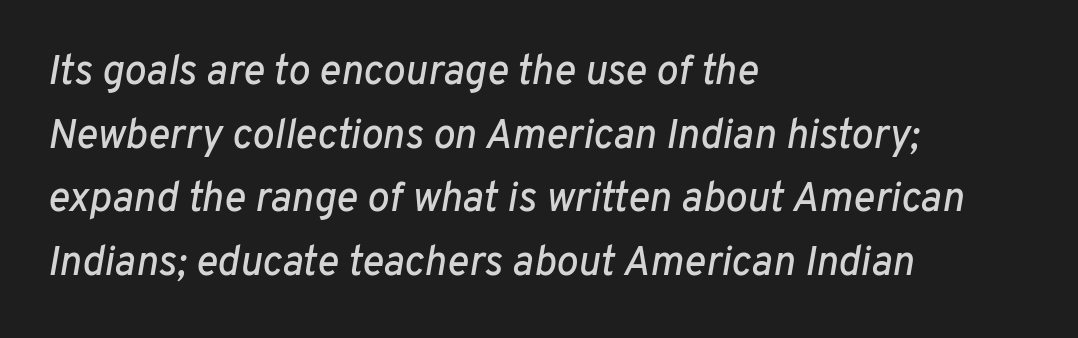
{"italic": "yes", "lean": "right", "slant_degrees": 10, "width": "normal", "stroke_contrast": "low", "x_height": "medium", "monospaced": "no", "underline": "no", "align": "left", "line_spacing": "normal", "line_spacing_ratio": 1.55, "letter_spacing": "normal", "letter_spacing_em": 0.0, "glyph_px": 41}
